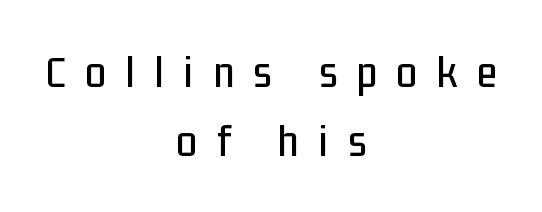
Q: Is the text italic (slanted)? A: No, it is upright.
Q: Is the typeface a serif or a sans-serif typeface? A: Sans-serif.
Q: Is the text underlined? A: No.
Q: How is the paragraph aligned? A: Centered.
Q: Is the spacing between letters normal or unusually wide? A: Unusually wide.
Q: Is the spacing between lines tight, normal or loose? A: Normal.
Q: Width (condensed, normal, or wide)? A: Condensed.
Q: Stroke contrast? A: Low.
Q: x-height? A: Medium.
Q: Monospaced? A: No.
